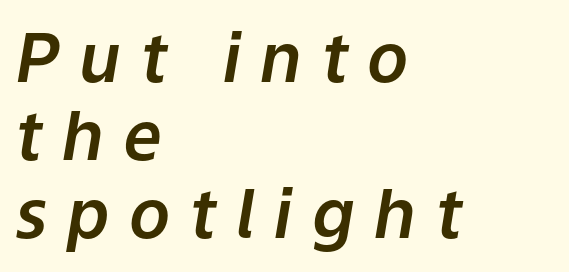
Q: Is the text italic (slanted)? A: Yes, it leans right by about 9 degrees.
Q: Is the text underlined? A: No.
Q: How is the paragraph aligned? A: Left-aligned.
Q: Is the spacing between letters normal or unusually wide? A: Unusually wide.
Q: Is the spacing between lines tight, normal or loose? A: Tight.
Q: Width (condensed, normal, or wide)? A: Normal.
Q: Stroke contrast? A: Low.
Q: x-height? A: Medium.
Q: Monospaced? A: No.
